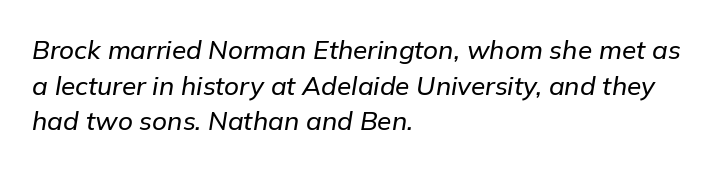
Quick note: italic. Students, note that the glyphs here touch the page at normal intervals. A typesetter would call this leading conventional body-copy spacing. Underlining? Definitely not there.
